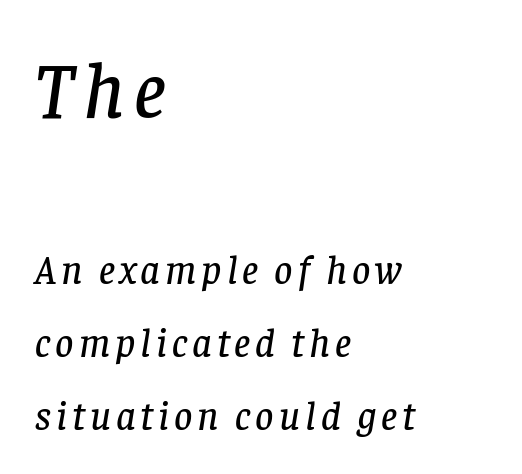
{"serif": "yes", "italic": "yes", "lean": "right", "slant_degrees": 8, "width": "normal", "stroke_contrast": "low", "x_height": "large", "monospaced": "no", "underline": "no", "align": "left", "line_spacing_ratio": 1.82, "larger_block": "first", "size_ratio": 1.98, "glyph_px": 79}
